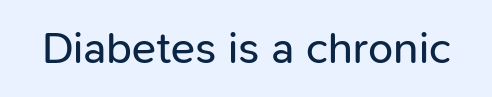
{"serif": "no", "italic": "no", "bold": "no", "weight": "regular", "width": "normal", "stroke_contrast": "low", "x_height": "medium", "monospaced": "no", "underline": "no", "letter_spacing": "normal", "letter_spacing_em": 0.0, "glyph_px": 45}
